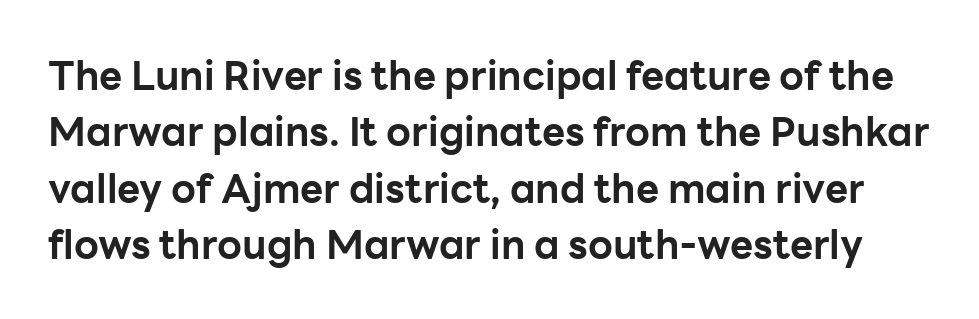
Q: Is the text bold? A: Yes.
Q: Is the text italic (slanted)? A: No, it is upright.
Q: Is the typeface a serif or a sans-serif typeface? A: Sans-serif.
Q: Is the text underlined? A: No.
Q: Is the spacing between letters normal or unusually wide? A: Normal.
Q: Is the spacing between lines tight, normal or loose? A: Normal.
Q: Width (condensed, normal, or wide)? A: Normal.
Q: Stroke contrast? A: Low.
Q: x-height? A: Medium.
Q: Monospaced? A: No.
